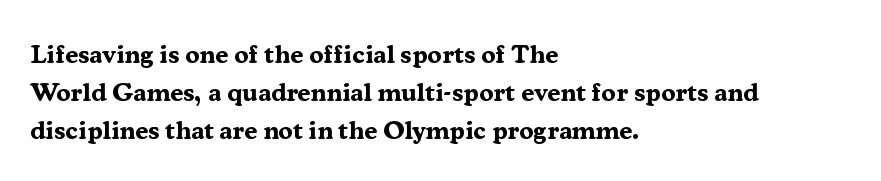
Horizontal alignment here is leftward, the default for most running prose. Nothing unusual about the tracking: characters are spaced as the font intends. Students, observe: this is what conventionally led text looks like. Does the lettering tilt? It doesn't — this is upright.
